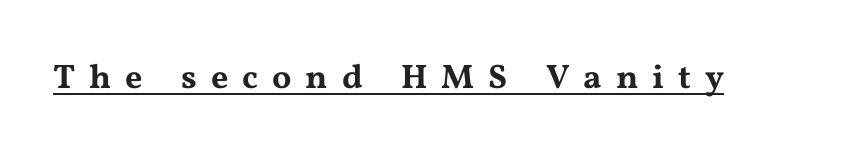
Little horizontal feet cap the strokes, marking this as serif type. Someone cranked the tracking dial way up on this one. Nope, not italic — everything's standing straight. This is underlined copy, the kind a proofreader might mark for attention. The rendering uses natural spacing where letterforms have individual widths.
